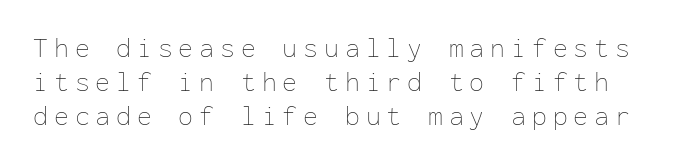
The image shows 27 px text type, upright; set normal line spacing (1.26x), unusually wide letter spacing (+0.22 em), not underlined.
